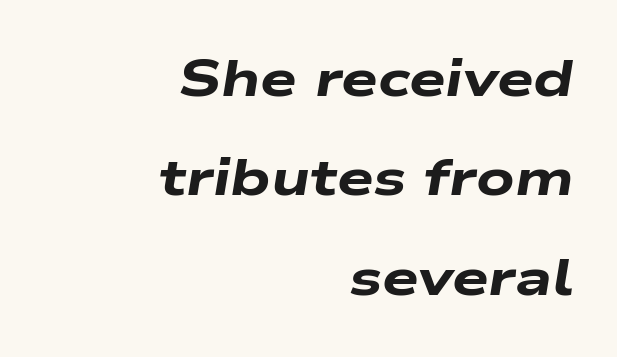
{"italic": "yes", "lean": "right", "slant_degrees": 9, "bold": "yes", "weight": "heavy", "width": "wide", "stroke_contrast": "low", "x_height": "medium", "monospaced": "no", "underline": "no", "align": "right", "line_spacing": "loose", "line_spacing_ratio": 1.91, "letter_spacing": "normal", "letter_spacing_em": 0.0, "glyph_px": 52}
